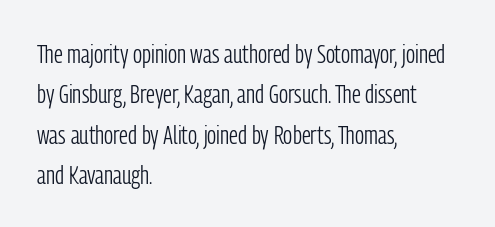
The image shows 26 px text type, upright; set left-aligned, normal line spacing (1.55x), normal letter spacing, not underlined.
